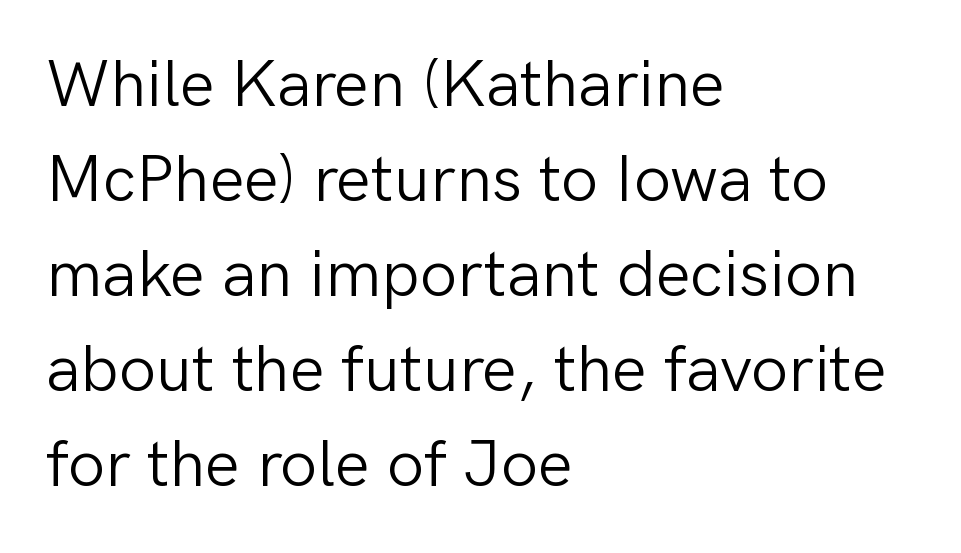
Weight class: somewhere from thin through regular. Just letters on the line, the space beneath them empty. Spacing verdict: proportional, widths tailored to each character. Classification — sans serif. Every stem runs plumb, perpendicular to the baseline. The rendering keeps characters at their native spacing.
